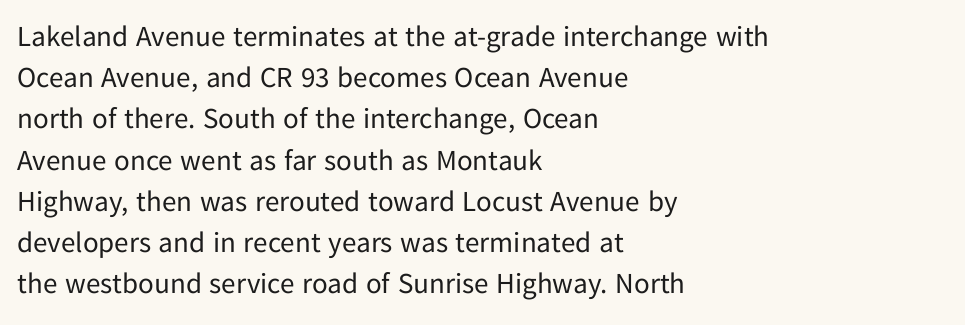
{"serif": "no", "italic": "no", "bold": "no", "weight": "regular", "width": "normal", "stroke_contrast": "low", "x_height": "medium", "monospaced": "no", "underline": "no", "align": "left", "line_spacing": "normal", "line_spacing_ratio": 1.42, "letter_spacing": "normal", "letter_spacing_em": 0.0, "glyph_px": 29}
